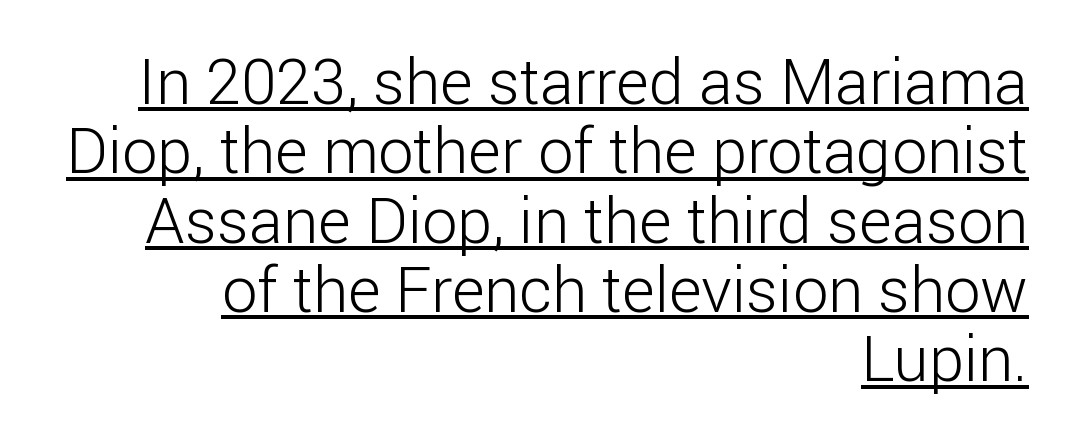
Rendered with straight, roman letterforms. Has an underline been added? It has. What stands out about the letter spacing? Nothing — it is the standard amount. Each letter keeps its own natural width here, so spacing adapts to shape.
